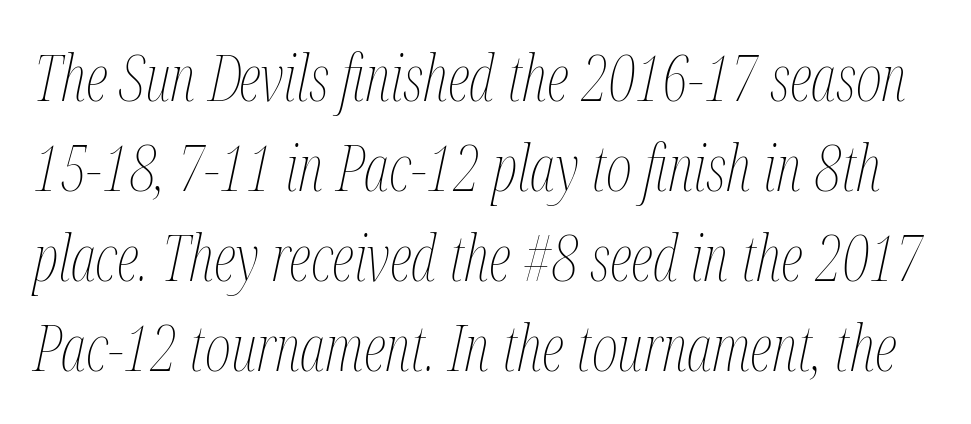
The image shows 63 px thin, condensed type, italic (leaning right); set normal line spacing (1.43x), normal letter spacing, not underlined; medium stroke contrast and a medium x-height.
